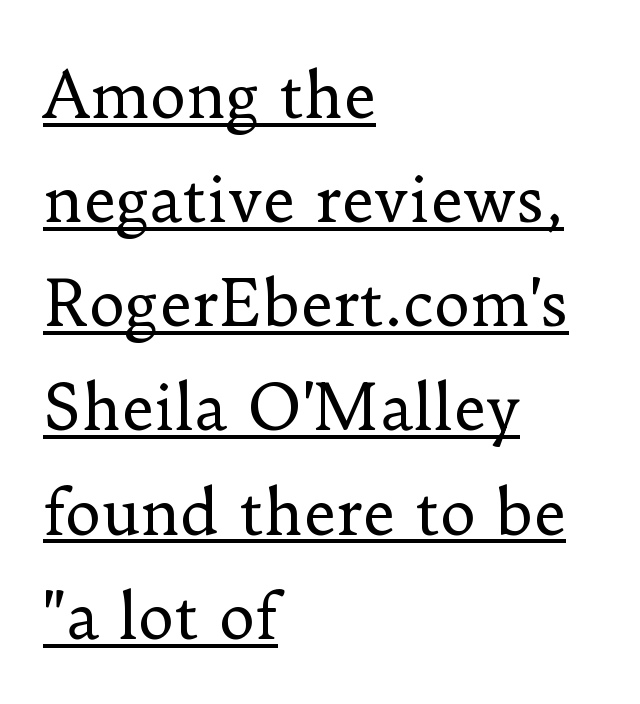
Each new line begins a customary step beneath the previous one. Posture: vertical. These characters rest on top of a visible drawn line. A typesetter would call this proportional, since set widths differ per character. Font category for this specimen: serif.
